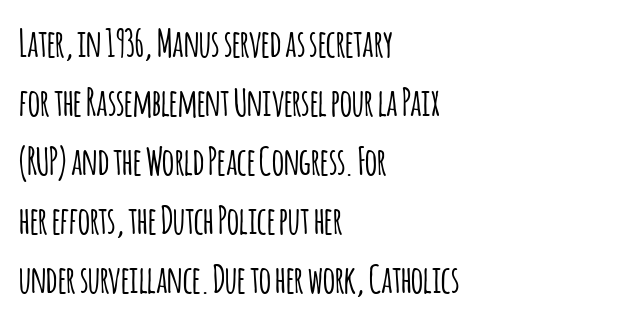
{"serif": "no", "italic": "no", "width": "condensed", "stroke_contrast": "low", "x_height": "large", "monospaced": "no", "underline": "no", "align": "left", "line_spacing": "normal", "line_spacing_ratio": 1.55, "letter_spacing": "normal", "letter_spacing_em": 0.0, "glyph_px": 38}
